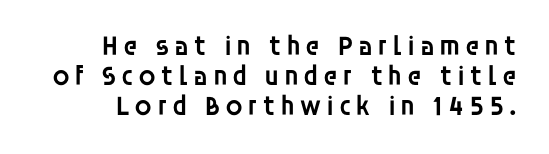
Are there feet on the stems? There aren't — it's a sans. This sample trades vertical openness for compactness between lines. It's the straight-up-and-down kind of type. The face used here is a semibold: visibly heavier than regular, lighter than bold. Clear beneath every line of the passage.
